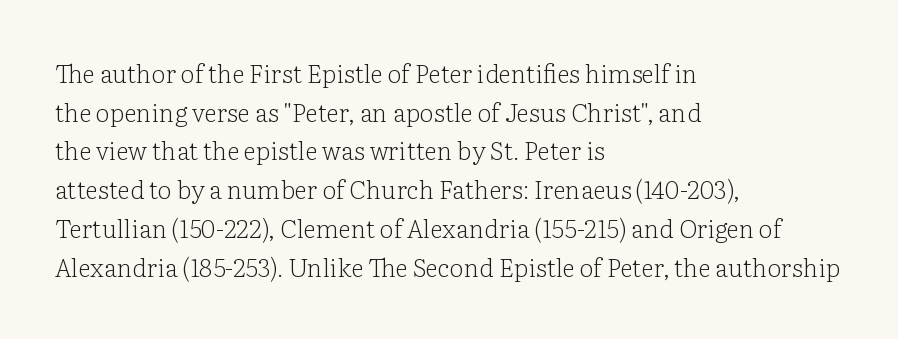
The image shows 25 px text type, upright; set left-aligned, normal line spacing (1.55x), normal letter spacing, not underlined.
